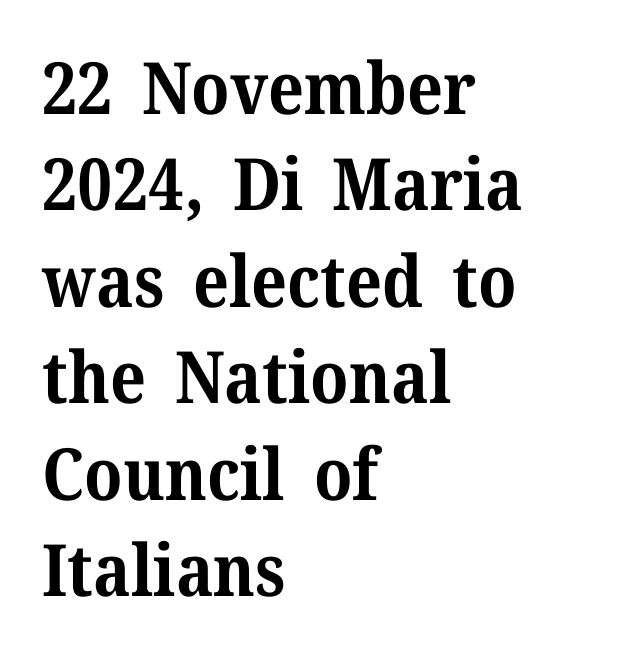
{"serif": "yes", "italic": "no", "bold": "yes", "weight": "bold", "width": "normal", "stroke_contrast": "medium", "x_height": "medium", "monospaced": "no", "underline": "no", "align": "left", "line_spacing": "normal", "line_spacing_ratio": 1.34, "letter_spacing": "normal", "letter_spacing_em": 0.0, "glyph_px": 72}
